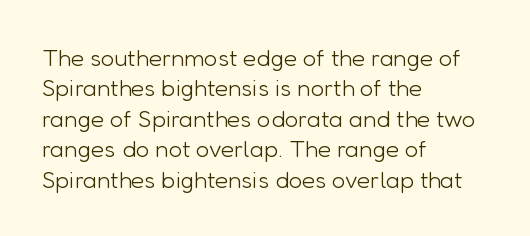
Q: Is the text bold? A: No.
Q: Is the text italic (slanted)? A: No, it is upright.
Q: Is the text underlined? A: No.
Q: How is the paragraph aligned? A: Left-aligned.
Q: Is the spacing between letters normal or unusually wide? A: Normal.
Q: Is the spacing between lines tight, normal or loose? A: Normal.
